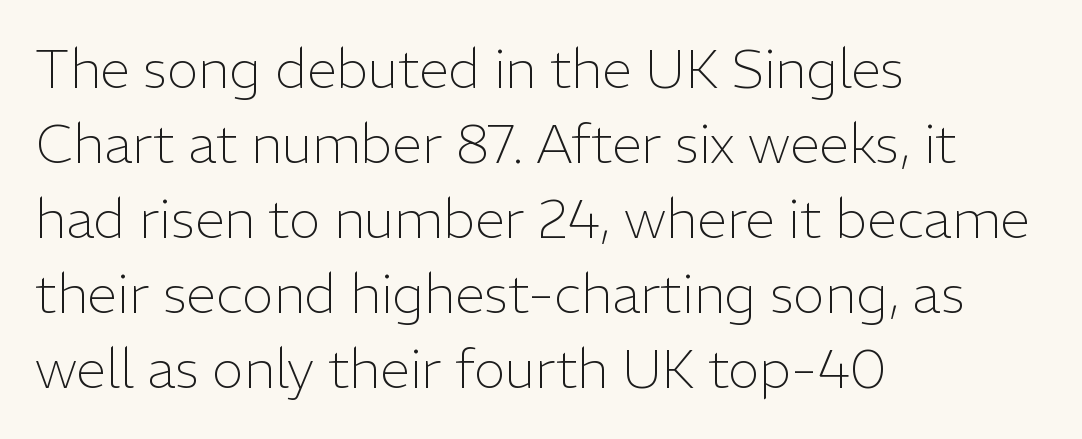
Q: Is the text bold? A: No.
Q: Is the text italic (slanted)? A: No, it is upright.
Q: Is the typeface a serif or a sans-serif typeface? A: Sans-serif.
Q: Is the text underlined? A: No.
Q: How is the paragraph aligned? A: Left-aligned.
Q: Is the spacing between letters normal or unusually wide? A: Normal.
Q: Is the spacing between lines tight, normal or loose? A: Normal.
Q: Width (condensed, normal, or wide)? A: Normal.
Q: Stroke contrast? A: Low.
Q: x-height? A: Medium.
Q: Monospaced? A: No.
